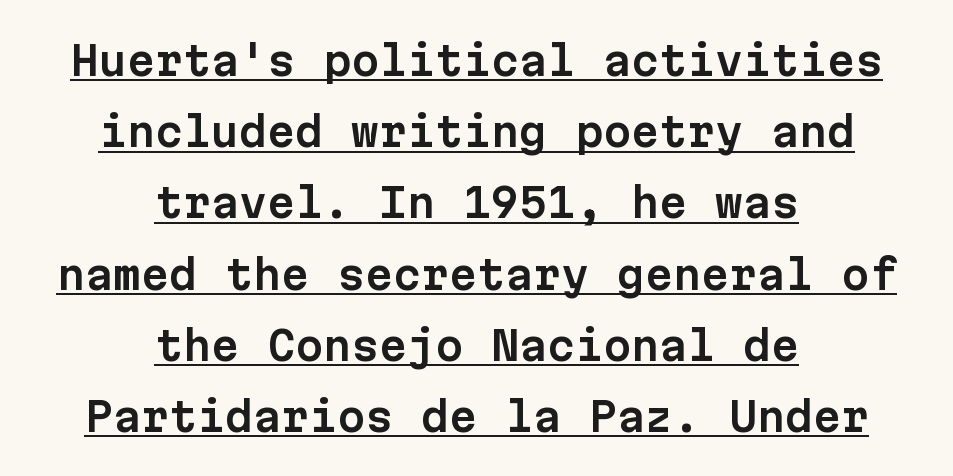
The image shows 40 px sans-serif type, upright, monospaced; set centered, line spacing 1.78x, normal letter spacing, underlined; low stroke contrast and a medium x-height.
